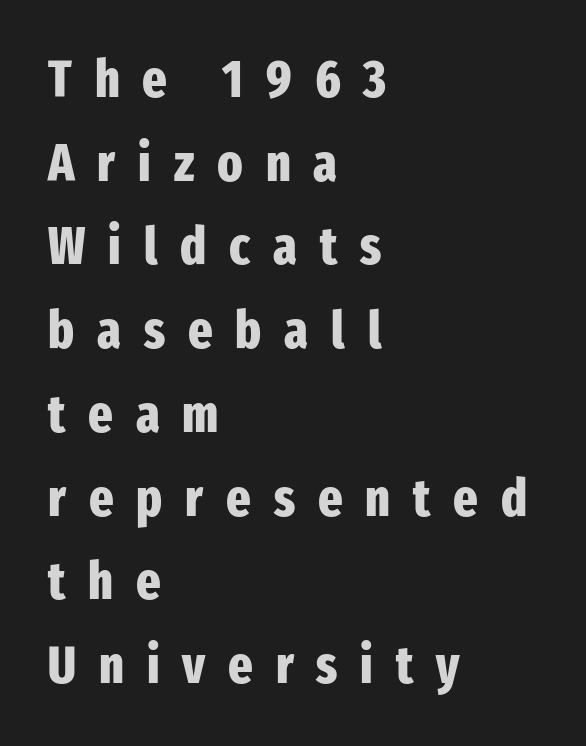
The image shows 52 px heavy, condensed sans-serif type, upright; set left-aligned, normal line spacing (1.61x), unusually wide letter spacing (+0.44 em), not underlined; low stroke contrast and a medium x-height.
